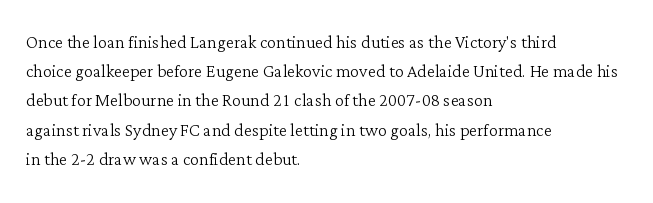
{"italic": "no", "bold": "no", "underline": "no", "align": "left", "line_spacing": "normal", "line_spacing_ratio": 1.27, "letter_spacing": "normal", "letter_spacing_em": 0.0, "glyph_px": 23}
